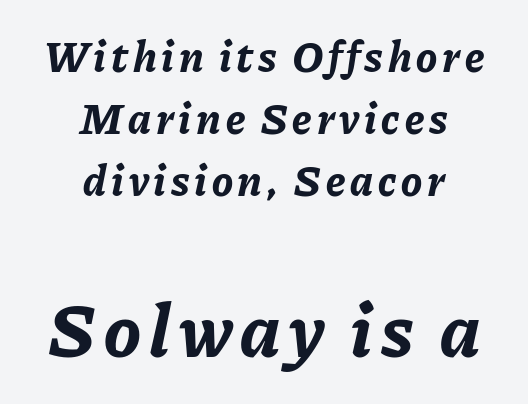
Q: Is the text bold? A: Yes.
Q: Is the text italic (slanted)? A: Yes, it leans right by about 11 degrees.
Q: Is the text underlined? A: No.
Q: How is the paragraph aligned? A: Centered.
Q: Is the spacing between lines tight, normal or loose? A: Normal.
Q: Which block of text is set in a larger size, the first (top) or the second (bottom)? A: The second (bottom) one.
Q: Width (condensed, normal, or wide)? A: Normal.
Q: Stroke contrast? A: Low.
Q: x-height? A: Medium.
Q: Monospaced? A: No.
